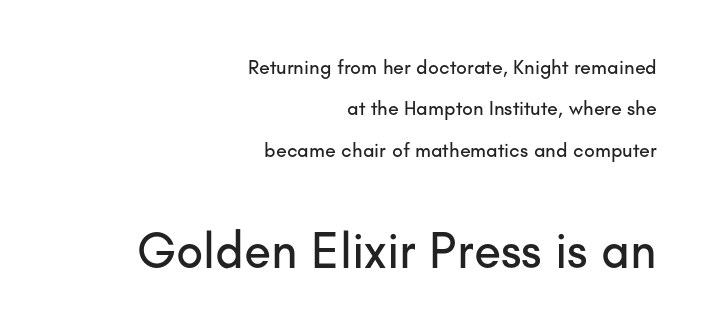
{"serif": "no", "italic": "no", "width": "normal", "stroke_contrast": "low", "x_height": "small", "monospaced": "no", "underline": "no", "align": "right", "line_spacing": "loose", "line_spacing_ratio": 2.07, "letter_spacing": "normal", "letter_spacing_em": 0.0, "larger_block": "second", "size_ratio": 2.5, "glyph_px": 50}
